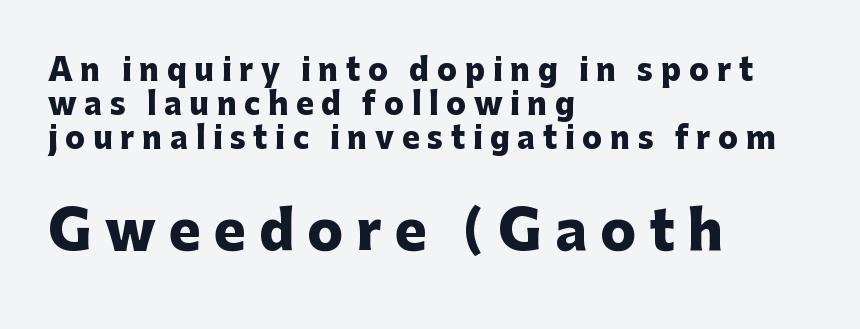
The image shows 53 px heavy sans-serif type, upright; set left-aligned, tight line spacing (1.13x), unusually wide letter spacing (+0.25 em), not underlined; the second (bottom) block is 1.77x larger; low stroke contrast and a medium x-height.
